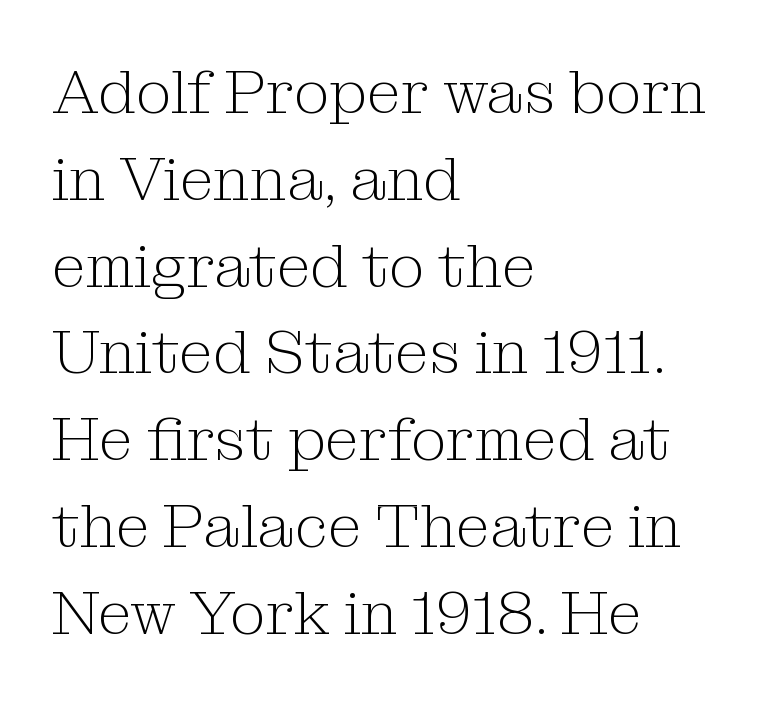
Q: Is the text bold? A: No.
Q: Is the text italic (slanted)? A: No, it is upright.
Q: Is the typeface a serif or a sans-serif typeface? A: Serif.
Q: Is the text underlined? A: No.
Q: How is the paragraph aligned? A: Left-aligned.
Q: Is the spacing between letters normal or unusually wide? A: Normal.
Q: Is the spacing between lines tight, normal or loose? A: Normal.
Q: Width (condensed, normal, or wide)? A: Normal.
Q: Stroke contrast? A: Medium.
Q: x-height? A: Medium.
Q: Monospaced? A: No.
